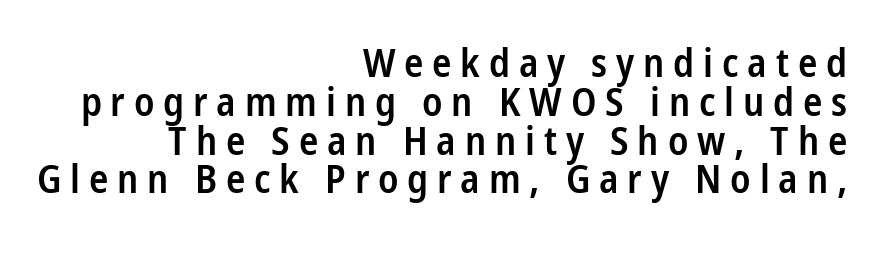
The image shows 40 px semibold, condensed sans-serif type, upright; set right-aligned, tight line spacing (0.97x), unusually wide letter spacing (+0.22 em), not underlined; low stroke contrast and a medium x-height.
